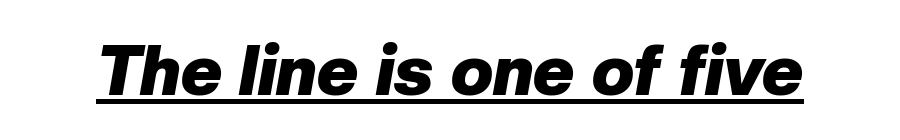
{"italic": "yes", "lean": "right", "slant_degrees": 10, "bold": "yes", "weight": "heavy", "width": "normal", "stroke_contrast": "low", "x_height": "medium", "monospaced": "no", "underline": "yes", "letter_spacing": "normal", "letter_spacing_em": 0.0, "glyph_px": 70}
